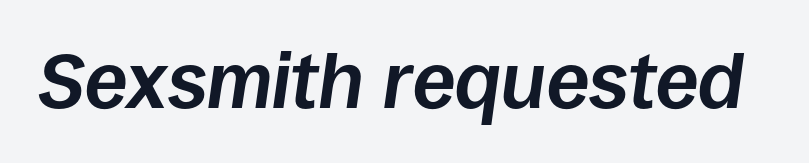
The image shows 77 px bold type, italic (leaning right); set normal letter spacing, not underlined; low stroke contrast and a large x-height.
